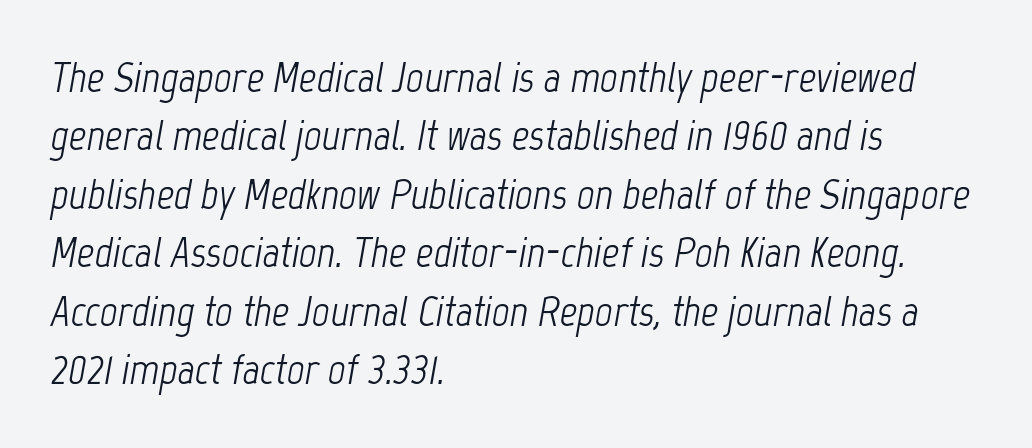
{"italic": "yes", "lean": "right", "slant_degrees": 12, "bold": "no", "weight": "light", "width": "condensed", "stroke_contrast": "low", "x_height": "medium", "monospaced": "no", "underline": "no", "align": "left", "line_spacing": "normal", "line_spacing_ratio": 1.36, "letter_spacing": "normal", "letter_spacing_em": 0.0, "glyph_px": 43}
